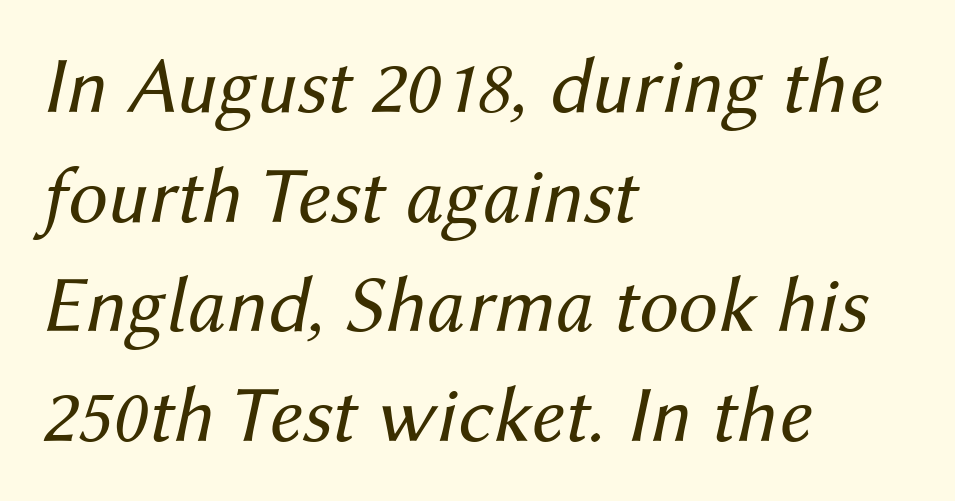
The image shows 80 px regular-weight type, italic (leaning right); set left-aligned, normal line spacing (1.37x), normal letter spacing, not underlined; medium stroke contrast and a medium x-height.
